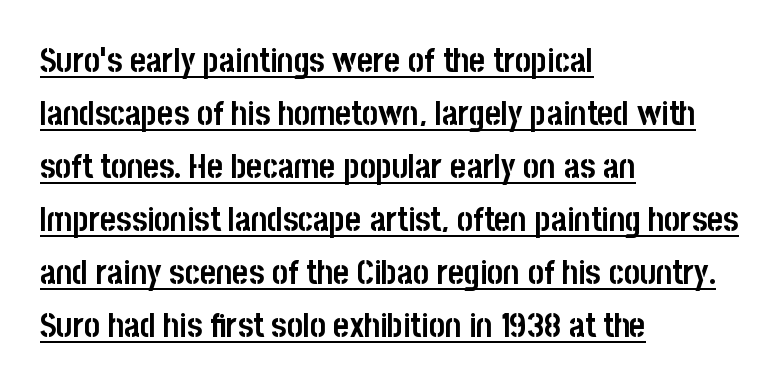
The image shows 34 px semibold, condensed sans-serif type, upright; set left-aligned, normal line spacing (1.56x), normal letter spacing, underlined; low stroke contrast and a large x-height.
